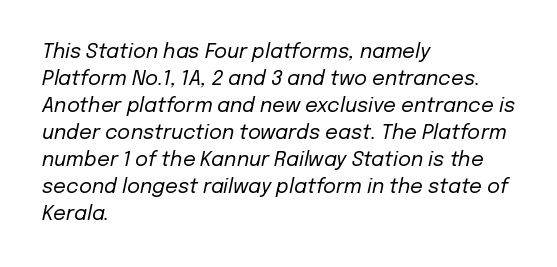
The image shows 20 px text type, italic (leaning right); set left-aligned, normal line spacing (1.35x), normal letter spacing, not underlined.
